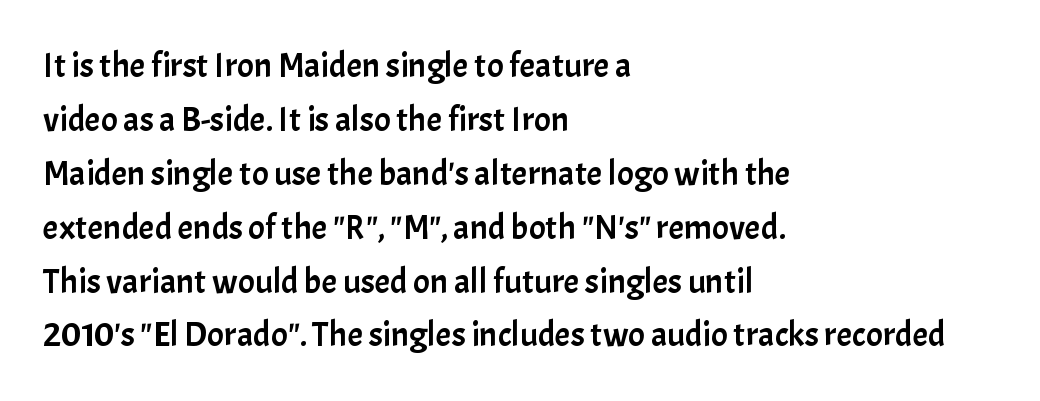
Q: Is the text italic (slanted)? A: No, it is upright.
Q: Is the typeface a serif or a sans-serif typeface? A: Sans-serif.
Q: Is the text underlined? A: No.
Q: How is the paragraph aligned? A: Left-aligned.
Q: Is the spacing between letters normal or unusually wide? A: Normal.
Q: Is the spacing between lines tight, normal or loose? A: Normal.
Q: Width (condensed, normal, or wide)? A: Normal.
Q: Stroke contrast? A: Low.
Q: x-height? A: Medium.
Q: Monospaced? A: No.
